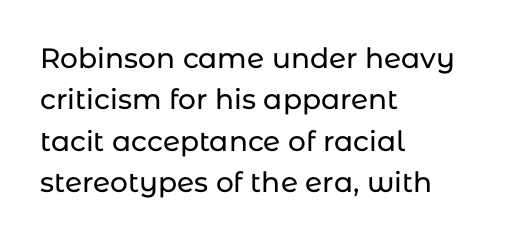
Left-aligned paragraph, ragged on the right. Notice how the stems are strictly vertical — no italics here. Varying glyph widths throughout — classic text-font behaviour. This block has exactly the height ordinary leading produces. Stroke terminals: plain, sans-serif. Glyph-to-glyph distance matches everyday printed text.
